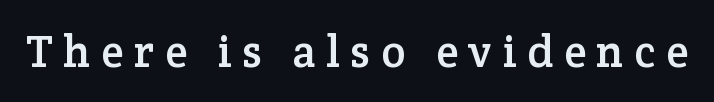
Style check: upright. Loose tracking; the words dissolve into strings of separated letters. Looks like regular typesetting: each glyph gets only the width it needs. Type without underlining.
